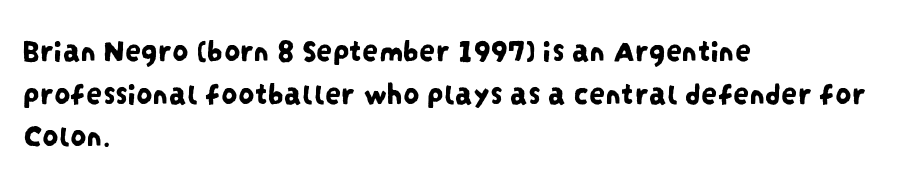
The image shows 32 px condensed sans-serif type; set left-aligned, normal line spacing (1.33x), normal letter spacing, not underlined; low stroke contrast and a large x-height.
